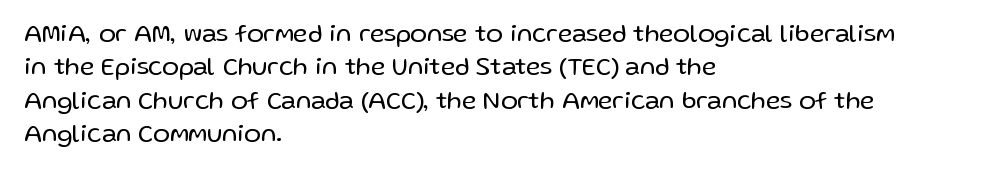
{"italic": "no", "bold": "no", "underline": "no", "align": "left", "line_spacing": "normal", "line_spacing_ratio": 1.34, "letter_spacing": "normal", "letter_spacing_em": 0.0, "glyph_px": 25}
